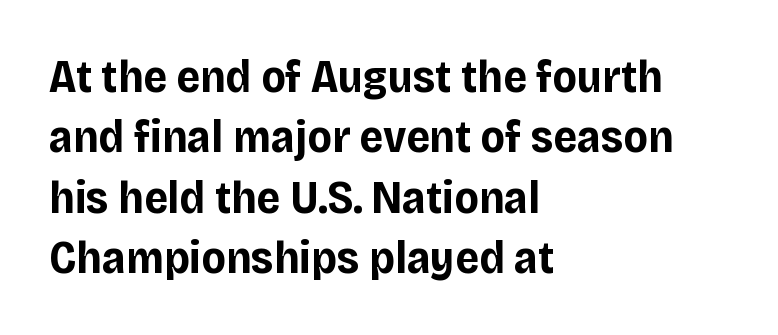
The image shows 46 px bold sans-serif type, upright; set left-aligned, normal line spacing (1.31x), normal letter spacing, not underlined; low stroke contrast and a large x-height.
